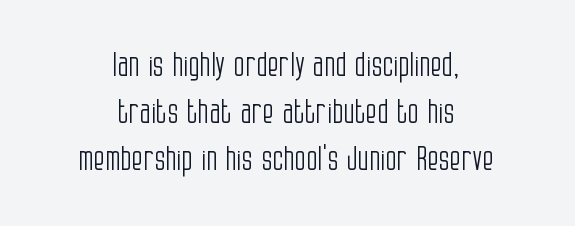
Q: Is the text bold? A: No.
Q: Is the text italic (slanted)? A: No, it is upright.
Q: Is the typeface a serif or a sans-serif typeface? A: Sans-serif.
Q: Is the text underlined? A: No.
Q: How is the paragraph aligned? A: Centered.
Q: Is the spacing between letters normal or unusually wide? A: Normal.
Q: Is the spacing between lines tight, normal or loose? A: Normal.
Q: Width (condensed, normal, or wide)? A: Condensed.
Q: Stroke contrast? A: Low.
Q: x-height? A: Large.
Q: Monospaced? A: No.
